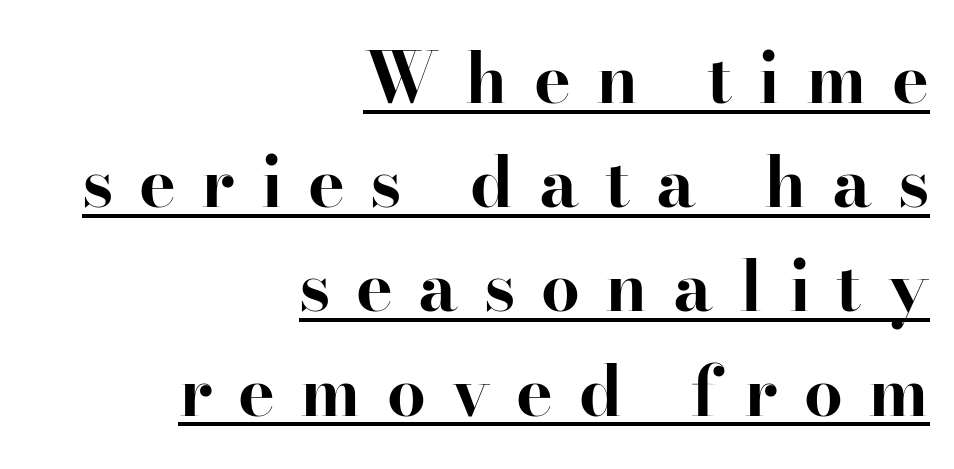
{"serif": "yes", "italic": "no", "bold": "yes", "weight": "bold", "width": "normal", "stroke_contrast": "high", "x_height": "small", "monospaced": "no", "underline": "yes", "align": "right", "line_spacing": "normal", "line_spacing_ratio": 1.51, "letter_spacing": "wide", "letter_spacing_em": 0.37, "glyph_px": 69}
